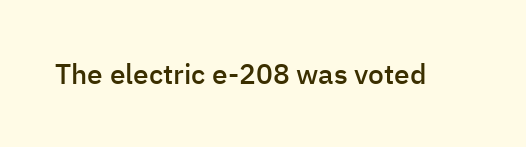
{"serif": "no", "italic": "no", "bold": "semi", "weight": "semibold", "width": "normal", "stroke_contrast": "low", "x_height": "medium", "monospaced": "no", "underline": "no", "letter_spacing": "normal", "letter_spacing_em": 0.0, "glyph_px": 28}
